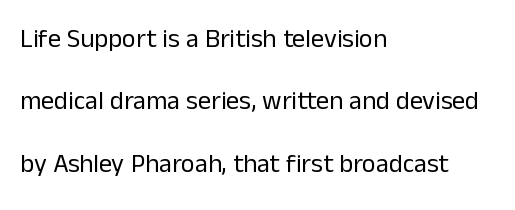
{"italic": "no", "bold": "no", "underline": "no", "align": "left", "line_spacing": "loose", "line_spacing_ratio": 2.4, "letter_spacing": "normal", "letter_spacing_em": 0.0, "glyph_px": 26}
